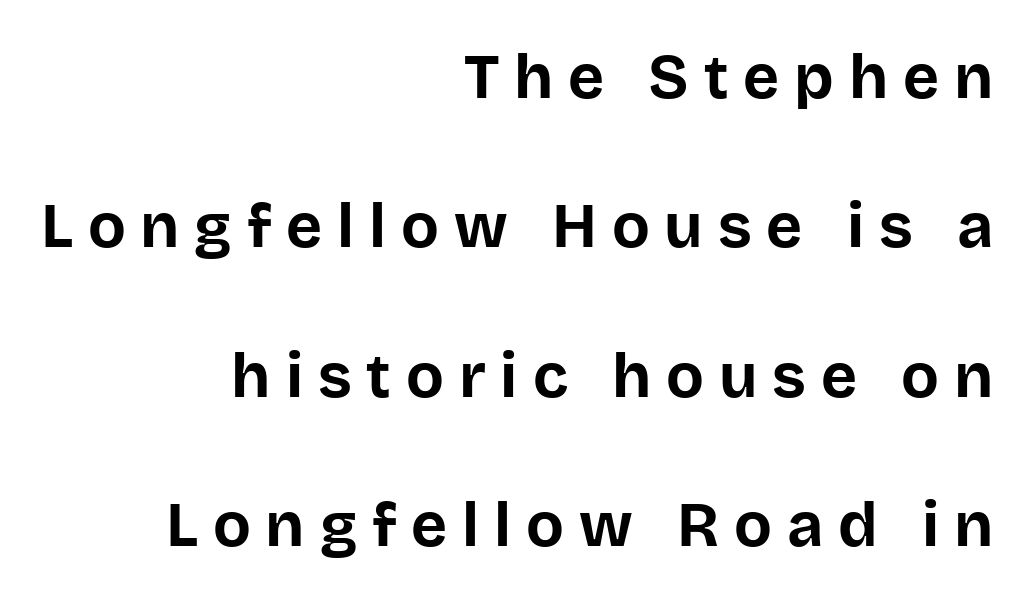
Q: Is the text bold? A: Yes.
Q: Is the text italic (slanted)? A: No, it is upright.
Q: Is the typeface a serif or a sans-serif typeface? A: Sans-serif.
Q: Is the text underlined? A: No.
Q: How is the paragraph aligned? A: Right-aligned.
Q: Is the spacing between letters normal or unusually wide? A: Unusually wide.
Q: Is the spacing between lines tight, normal or loose? A: Loose.
Q: Width (condensed, normal, or wide)? A: Normal.
Q: Stroke contrast? A: Low.
Q: x-height? A: Large.
Q: Monospaced? A: No.
